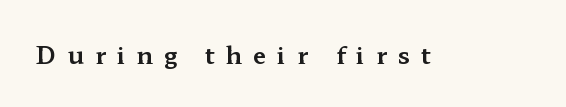
The image shows 24 px text type, upright; set unusually wide letter spacing (+0.46 em), not underlined.
